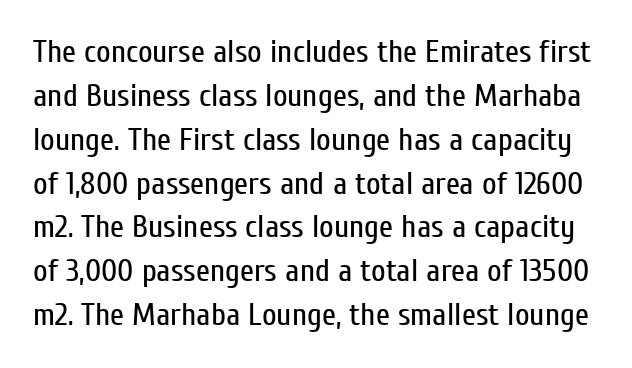
Rows of type keep a routine distance in the vertical direction. Short note: letters normally spaced. Unlike italic type, these characters show no tilt at all. The face used here is proportionally spaced, like ordinary book or web type. The weight tops out at a normal text grade.
